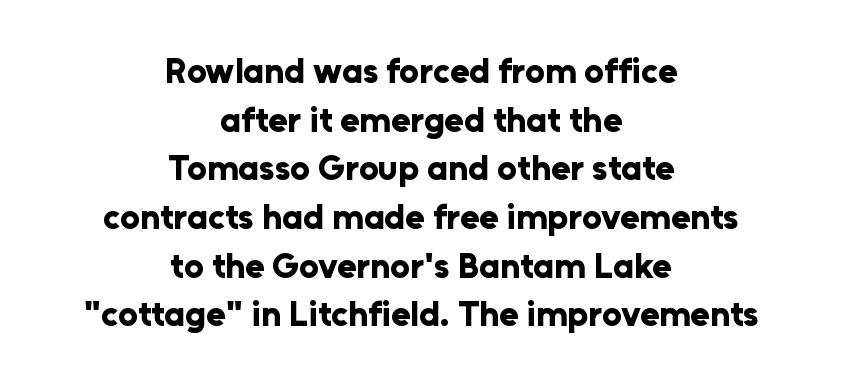
Q: Is the text bold? A: Yes.
Q: Is the text italic (slanted)? A: No, it is upright.
Q: Is the typeface a serif or a sans-serif typeface? A: Sans-serif.
Q: Is the text underlined? A: No.
Q: How is the paragraph aligned? A: Centered.
Q: Is the spacing between letters normal or unusually wide? A: Normal.
Q: Is the spacing between lines tight, normal or loose? A: Normal.
Q: Width (condensed, normal, or wide)? A: Normal.
Q: Stroke contrast? A: Low.
Q: x-height? A: Medium.
Q: Monospaced? A: No.
